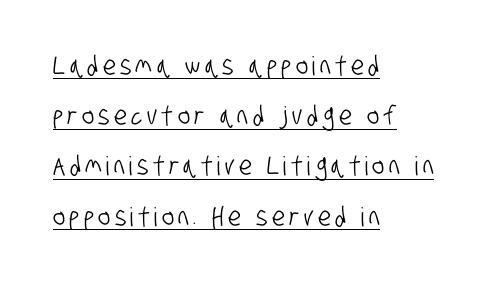
{"underline": "yes", "align": "left", "line_spacing": "loose", "line_spacing_ratio": 1.93, "glyph_px": 26}
